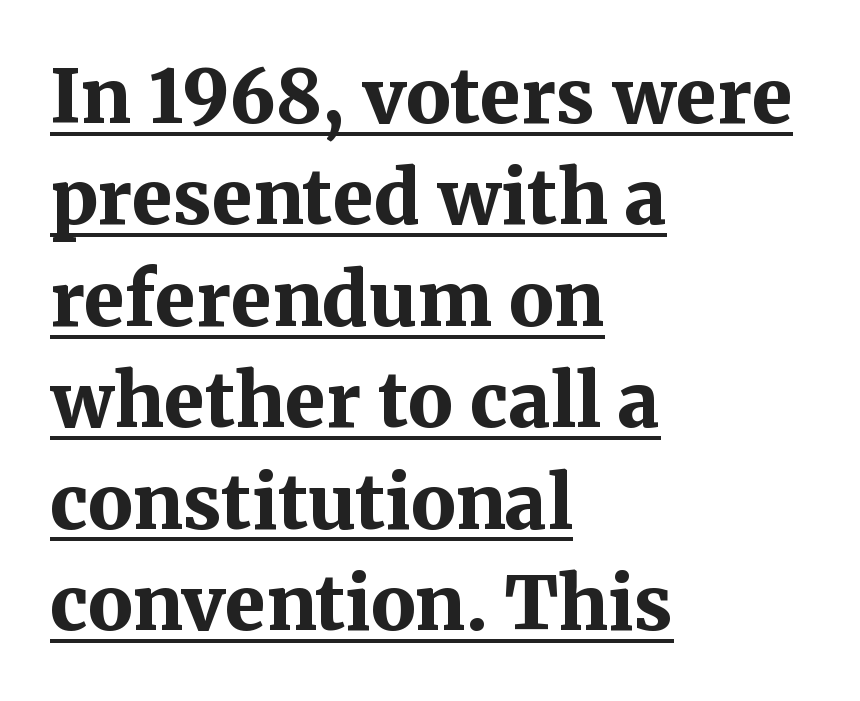
The image shows 74 px bold serif type, upright; set left-aligned, normal line spacing (1.37x), normal letter spacing, underlined; medium stroke contrast and a medium x-height.
